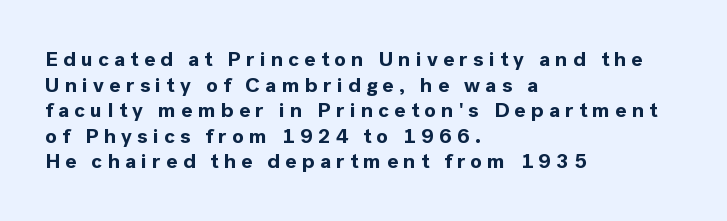
Upright lettering throughout. The area under the type is left untouched. Does extra space separate the letters? Yes, quite a lot of it. This is heavy type, rendered in bold.
